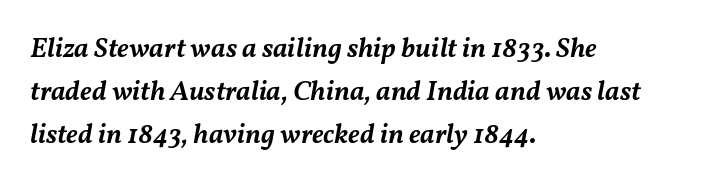
{"italic": "yes", "lean": "right", "slant_degrees": 11, "bold": "semi", "weight": "semibold", "width": "normal", "stroke_contrast": "medium", "x_height": "medium", "monospaced": "no", "underline": "no", "align": "left", "line_spacing": "normal", "line_spacing_ratio": 1.54, "letter_spacing": "normal", "letter_spacing_em": 0.0, "glyph_px": 28}
